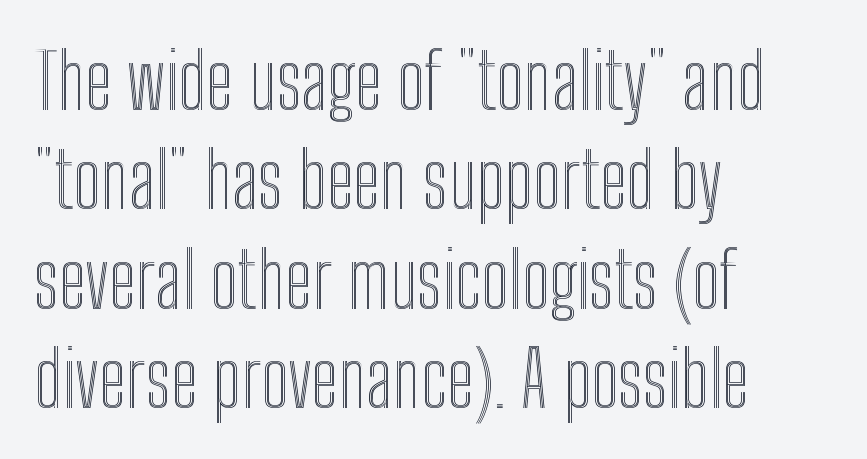
The image shows 77 px condensed type, upright; set left-aligned, normal line spacing (1.29x), normal letter spacing, not underlined; a medium x-height.
